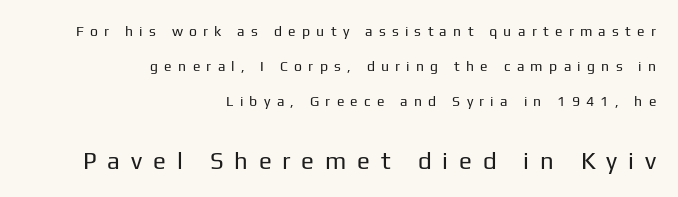
Q: Is the text bold? A: No.
Q: Is the text italic (slanted)? A: No, it is upright.
Q: Is the text underlined? A: No.
Q: How is the paragraph aligned? A: Right-aligned.
Q: Is the spacing between letters normal or unusually wide? A: Unusually wide.
Q: Is the spacing between lines tight, normal or loose? A: Loose.
Q: Which block of text is set in a larger size, the first (top) or the second (bottom)? A: The second (bottom) one.
